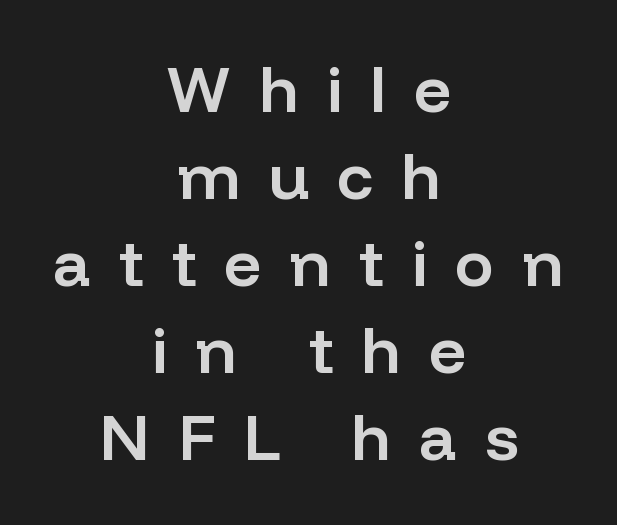
If you drew a line through each stem, it would be perfectly vertical. This rendering uses center alignment, leaving both contours irregular but symmetric. Evenly set lines give the paragraph a standard silhouette. Do the characters align in a grid? No, the font is proportional. Substantial extra tracking has been applied to these lines.
